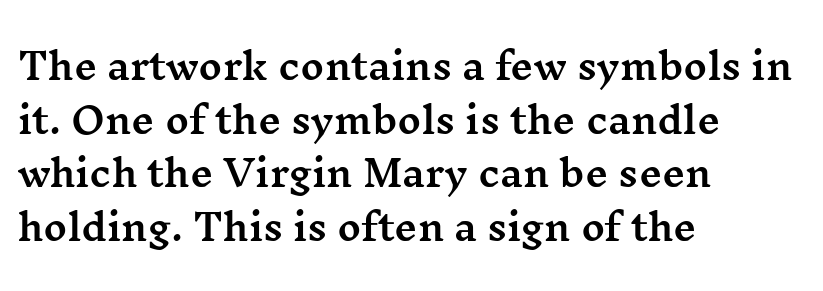
Q: Is the text italic (slanted)? A: No, it is upright.
Q: Is the typeface a serif or a sans-serif typeface? A: Serif.
Q: Is the text underlined? A: No.
Q: How is the paragraph aligned? A: Left-aligned.
Q: Is the spacing between letters normal or unusually wide? A: Normal.
Q: Is the spacing between lines tight, normal or loose? A: Normal.
Q: Width (condensed, normal, or wide)? A: Wide.
Q: Stroke contrast? A: Medium.
Q: x-height? A: Medium.
Q: Monospaced? A: No.
